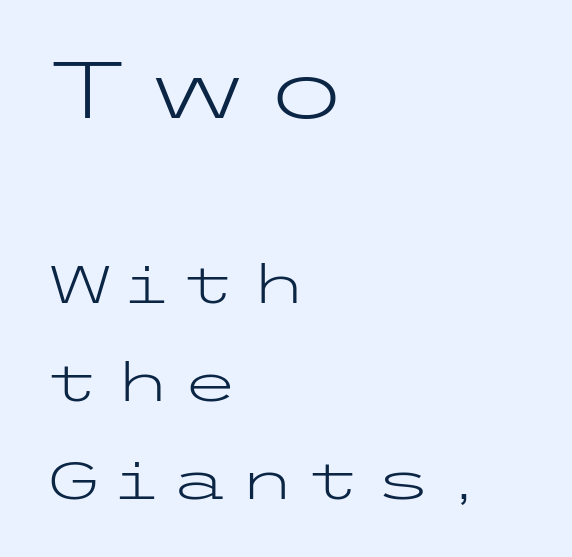
{"serif": "no", "italic": "no", "bold": "no", "weight": "light", "width": "wide", "stroke_contrast": "low", "x_height": "medium", "underline": "no", "align": "left", "line_spacing_ratio": 1.85, "larger_block": "first", "size_ratio": 1.49, "glyph_px": 79}
